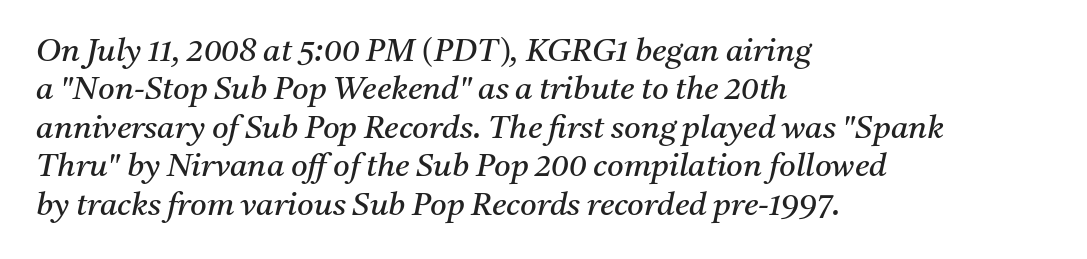
Glance below the letters and you will spot only blank space. The face used here is seriffed, in the tradition of book romans. Note the varied advance widths — an 'i' is clearly narrower than an 'm'. The rag falls on the right side of this text block. Quick note: italic.
